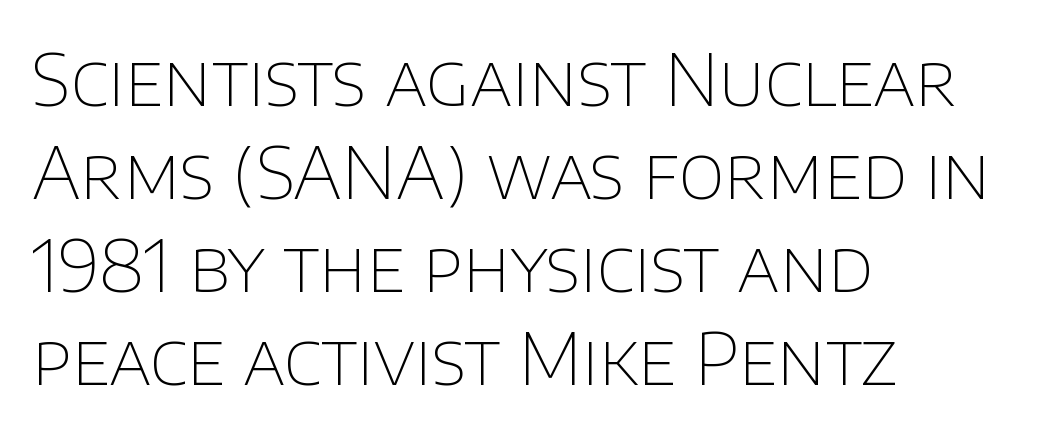
{"serif": "no", "italic": "no", "bold": "no", "weight": "thin", "width": "normal", "stroke_contrast": "low", "x_height": "large", "monospaced": "no", "underline": "no", "align": "left", "line_spacing": "normal", "line_spacing_ratio": 1.31, "letter_spacing": "normal", "letter_spacing_em": 0.0, "glyph_px": 71}
